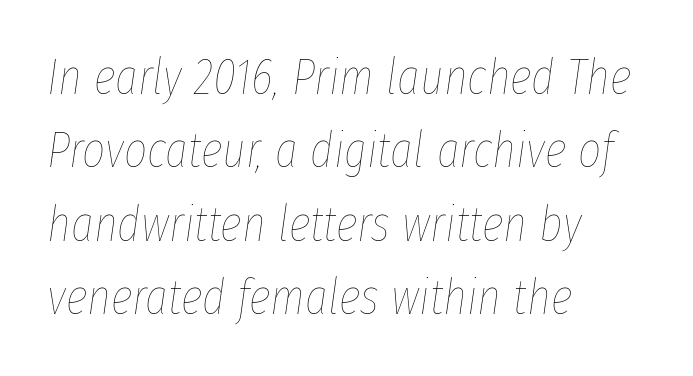
Q: Is the text bold? A: No.
Q: Is the text italic (slanted)? A: Yes, it leans right by about 8 degrees.
Q: Is the text underlined? A: No.
Q: How is the paragraph aligned? A: Left-aligned.
Q: Is the spacing between letters normal or unusually wide? A: Normal.
Q: Is the spacing between lines tight, normal or loose? A: Normal.
Q: Width (condensed, normal, or wide)? A: Condensed.
Q: Stroke contrast? A: Low.
Q: x-height? A: Medium.
Q: Monospaced? A: No.
